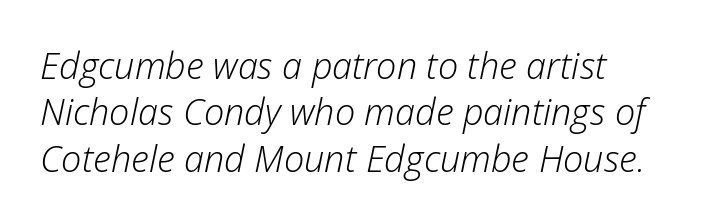
The image shows 36 px light type, italic (leaning right); set normal line spacing (1.29x), normal letter spacing, not underlined; low stroke contrast and a medium x-height.
